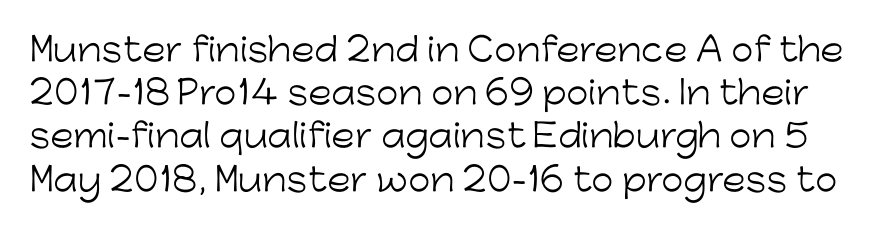
Q: Is the text bold? A: No.
Q: Is the text italic (slanted)? A: No, it is upright.
Q: Is the typeface a serif or a sans-serif typeface? A: Sans-serif.
Q: Is the text underlined? A: No.
Q: Is the spacing between letters normal or unusually wide? A: Normal.
Q: Is the spacing between lines tight, normal or loose? A: Normal.
Q: Width (condensed, normal, or wide)? A: Normal.
Q: Stroke contrast? A: Low.
Q: x-height? A: Medium.
Q: Monospaced? A: No.
